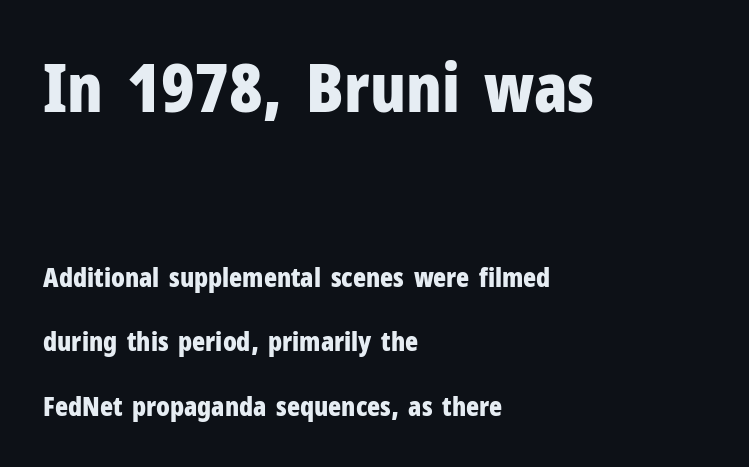
The image shows 68 px bold, condensed sans-serif type, upright; set left-aligned, loose line spacing (2.38x), normal letter spacing, not underlined; the first (top) block is 2.52x larger; low stroke contrast and a medium x-height.
